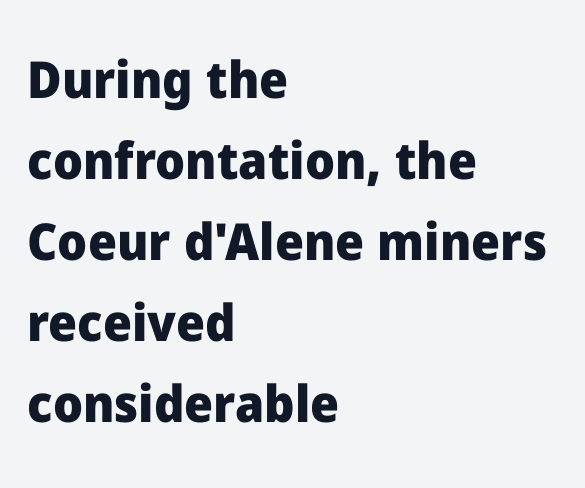
Q: Is the text bold? A: Yes.
Q: Is the text italic (slanted)? A: No, it is upright.
Q: Is the typeface a serif or a sans-serif typeface? A: Sans-serif.
Q: Is the text underlined? A: No.
Q: How is the paragraph aligned? A: Left-aligned.
Q: Is the spacing between letters normal or unusually wide? A: Normal.
Q: Is the spacing between lines tight, normal or loose? A: Normal.
Q: Width (condensed, normal, or wide)? A: Normal.
Q: Stroke contrast? A: Low.
Q: x-height? A: Medium.
Q: Monospaced? A: No.
